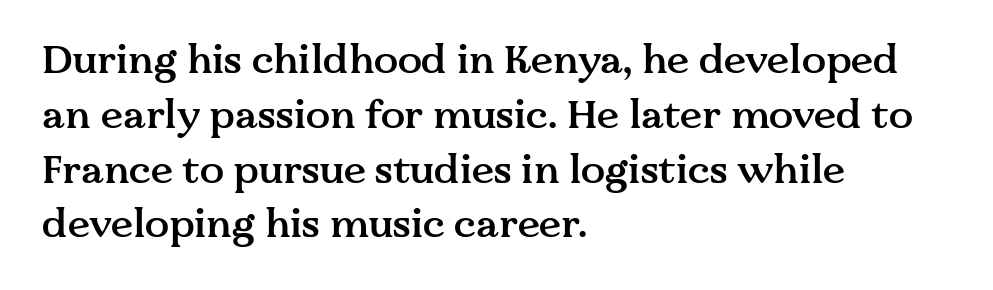
Q: Is the text bold? A: Semi-bold.
Q: Is the text italic (slanted)? A: No, it is upright.
Q: Is the typeface a serif or a sans-serif typeface? A: Serif.
Q: Is the text underlined? A: No.
Q: How is the paragraph aligned? A: Left-aligned.
Q: Is the spacing between letters normal or unusually wide? A: Normal.
Q: Is the spacing between lines tight, normal or loose? A: Normal.
Q: Width (condensed, normal, or wide)? A: Normal.
Q: Stroke contrast? A: Medium.
Q: x-height? A: Medium.
Q: Monospaced? A: No.
